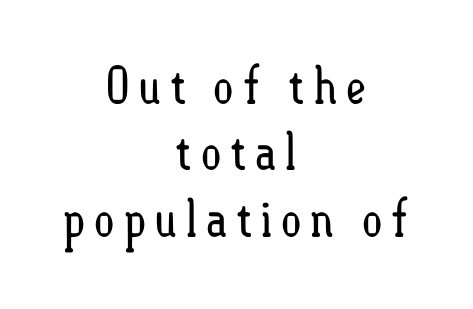
{"italic": "no", "bold": "no", "weight": "regular", "width": "condensed", "stroke_contrast": "low", "x_height": "small", "monospaced": "no", "underline": "no", "align": "center", "line_spacing": "normal", "line_spacing_ratio": 1.3, "glyph_px": 51}
